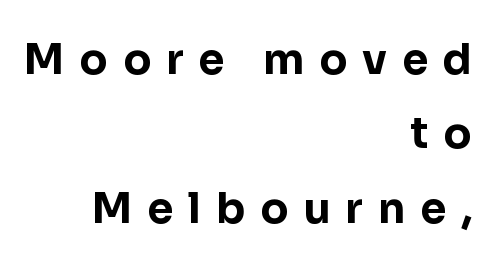
Serif or sans? Sans — the stroke terminals are bare. The lines are quadded right. Typographic density is high because the face is bold. Is this a fixed-width face? No — the glyphs have proportional, varying widths. What stands out about the letter spacing? Its width — letters are far apart.
